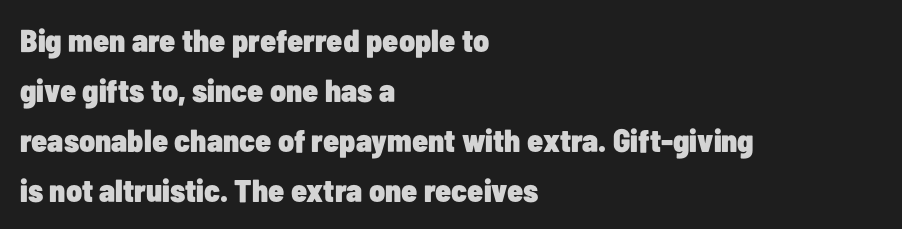
The compositor pushed each line to the left boundary. This is roman type, the default non-slanted kind. Weight check: bold — yes, fully. Do the characters align in a grid? No, the font is proportional. The space beneath each line is pristine and unruled.
